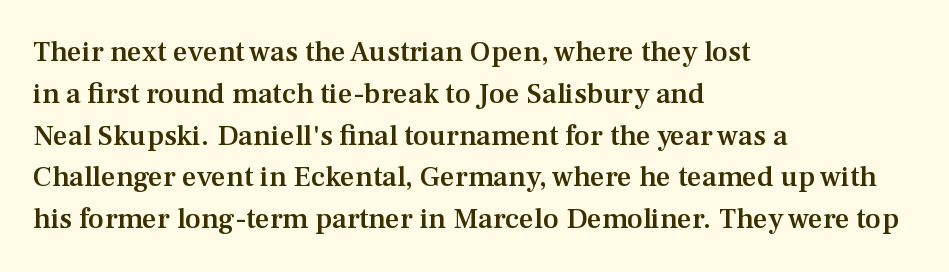
Q: Is the text bold? A: Semi-bold.
Q: Is the text italic (slanted)? A: No, it is upright.
Q: Is the typeface a serif or a sans-serif typeface? A: Serif.
Q: Is the text underlined? A: No.
Q: How is the paragraph aligned? A: Left-aligned.
Q: Is the spacing between letters normal or unusually wide? A: Normal.
Q: Is the spacing between lines tight, normal or loose? A: Normal.
Q: Width (condensed, normal, or wide)? A: Normal.
Q: Stroke contrast? A: Medium.
Q: x-height? A: Medium.
Q: Monospaced? A: No.
